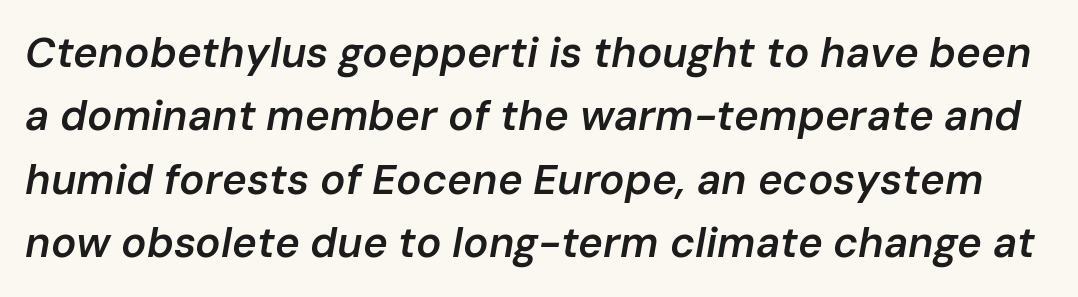
Every character sits at an angle, as italics do. These words are printed semibold, heavier than regular yet not bold. These lines are rendered in a variable-pitch font. Line spacing here is normal. The string is rendered with underlining switched off. Look at the tracking — it's just the regular setting, nothing added.
